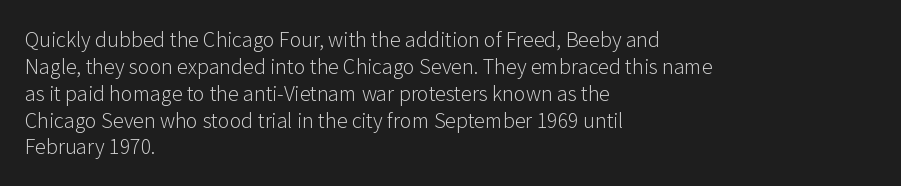
Q: Is the text bold? A: No.
Q: Is the text italic (slanted)? A: No, it is upright.
Q: Is the text underlined? A: No.
Q: How is the paragraph aligned? A: Left-aligned.
Q: Is the spacing between letters normal or unusually wide? A: Normal.
